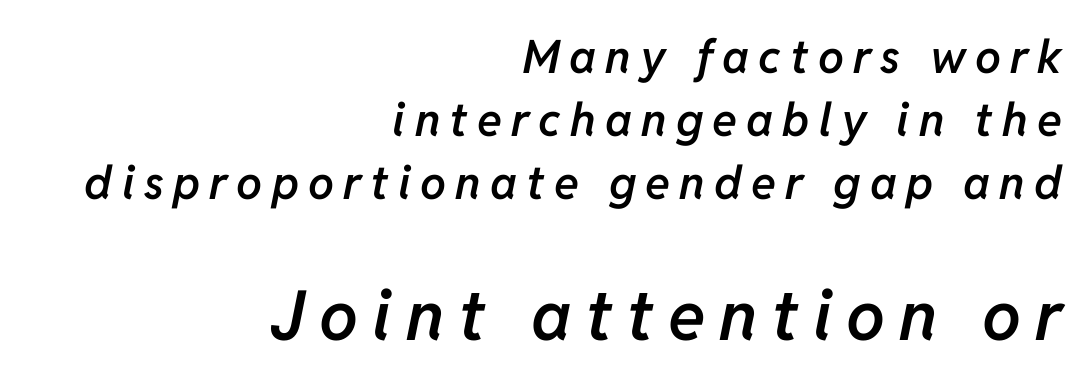
Q: Is the text bold? A: Semi-bold.
Q: Is the text italic (slanted)? A: Yes, it leans right by about 11 degrees.
Q: Is the text underlined? A: No.
Q: How is the paragraph aligned? A: Right-aligned.
Q: Is the spacing between letters normal or unusually wide? A: Unusually wide.
Q: Is the spacing between lines tight, normal or loose? A: Normal.
Q: Which block of text is set in a larger size, the first (top) or the second (bottom)? A: The second (bottom) one.
Q: Width (condensed, normal, or wide)? A: Normal.
Q: Stroke contrast? A: Low.
Q: x-height? A: Medium.
Q: Monospaced? A: No.
